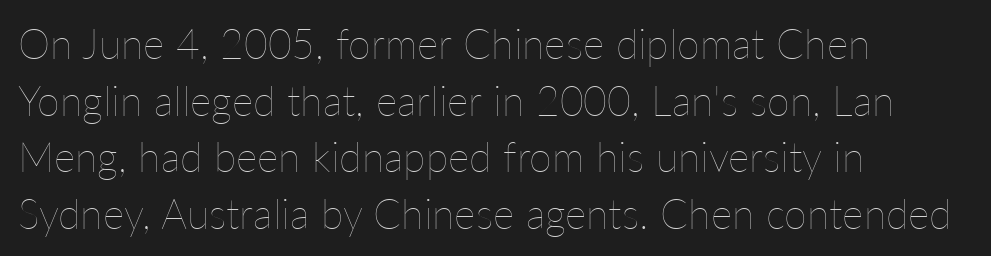
{"italic": "no", "bold": "no", "weight": "thin", "width": "normal", "stroke_contrast": "low", "x_height": "medium", "monospaced": "no", "underline": "no", "align": "left", "line_spacing": "normal", "line_spacing_ratio": 1.38, "letter_spacing": "normal", "letter_spacing_em": 0.0, "glyph_px": 41}
